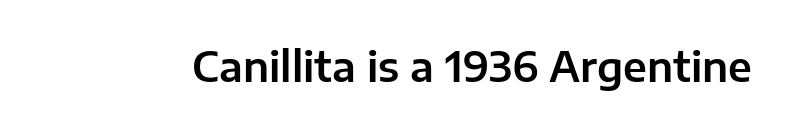
Q: Is the text italic (slanted)? A: No, it is upright.
Q: Is the typeface a serif or a sans-serif typeface? A: Sans-serif.
Q: Is the text underlined? A: No.
Q: Is the spacing between letters normal or unusually wide? A: Normal.
Q: Width (condensed, normal, or wide)? A: Normal.
Q: Stroke contrast? A: Low.
Q: x-height? A: Medium.
Q: Monospaced? A: No.
